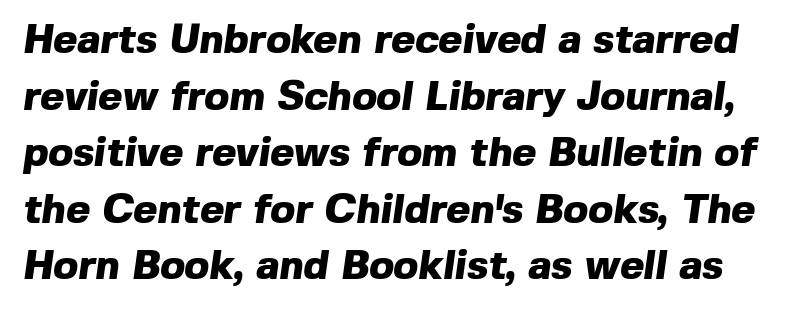
Characters follow at the spacing the type designer built in. The typesetting leans heavy: a genuine bold. Varying glyph widths throughout — classic text-font behaviour. Has an underline been added? It has not.
